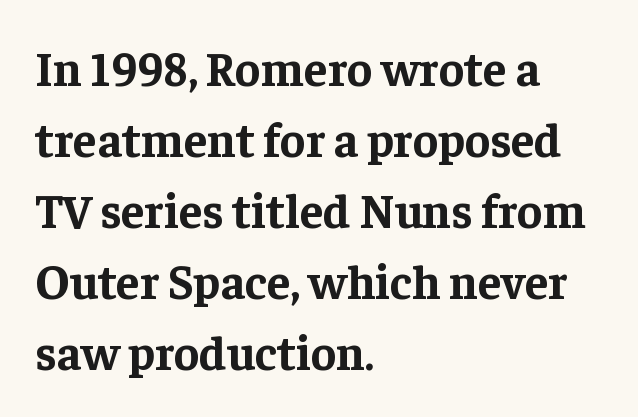
Whoever set this chose a conventional vertical rhythm. Does the lettering tilt? It doesn't — this is upright. In terms of weight, the rendering is a true, heavy bold. Plain, unruled lines of type. Is the block centered? No — it sits flush against the left margin. The characters display serif detailing at their extremities.
